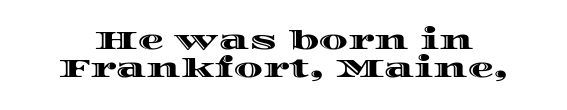
The horizontal fit of the characters is conventional and even. The lettering stays uniformly vertical, giving the passage a roman look. A clean baseline with only descenders dipping below it. Vertically, the passage feels compressed, each row crowding the next.
